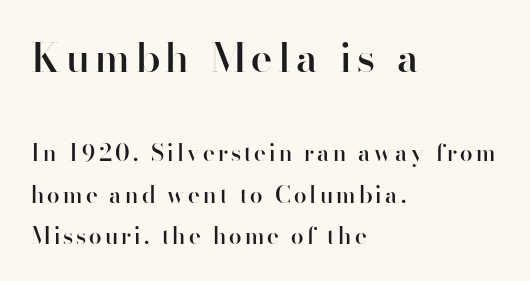
As a designer I'd log this as weight 600, semibold. If you squint, the top block still reads clearly — it's the larger of the two. Quick note: not italic, upright. Unmarked baselines from the first word to the last.
